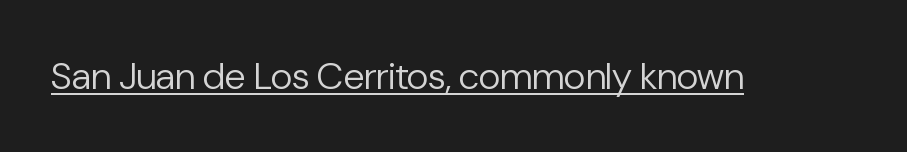
Q: Is the text bold? A: No.
Q: Is the text italic (slanted)? A: No, it is upright.
Q: Is the typeface a serif or a sans-serif typeface? A: Sans-serif.
Q: Is the text underlined? A: Yes.
Q: Is the spacing between letters normal or unusually wide? A: Normal.
Q: Width (condensed, normal, or wide)? A: Normal.
Q: Stroke contrast? A: Low.
Q: x-height? A: Medium.
Q: Monospaced? A: No.
